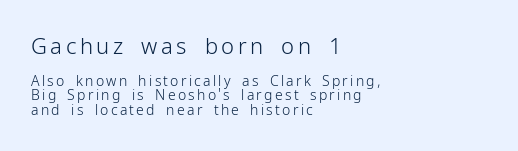
Q: Is the text bold? A: No.
Q: Is the text italic (slanted)? A: No, it is upright.
Q: Is the text underlined? A: No.
Q: How is the paragraph aligned? A: Left-aligned.
Q: Is the spacing between lines tight, normal or loose? A: Tight.
Q: Which block of text is set in a larger size, the first (top) or the second (bottom)? A: The first (top) one.
